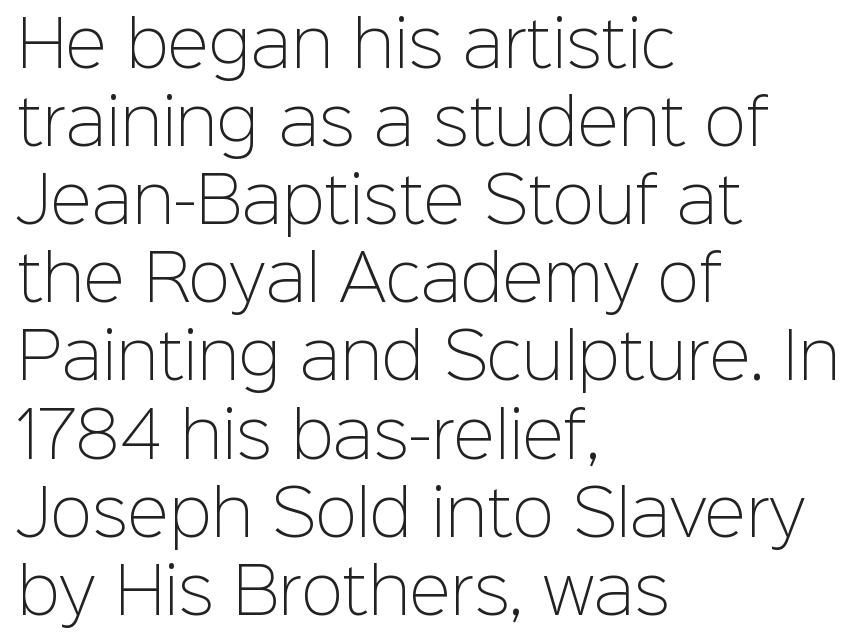
{"serif": "no", "italic": "no", "bold": "no", "weight": "light", "width": "normal", "stroke_contrast": "low", "x_height": "medium", "monospaced": "no", "underline": "no", "align": "left", "line_spacing": "normal", "line_spacing_ratio": 1.26, "letter_spacing": "normal", "letter_spacing_em": 0.0, "glyph_px": 62}
